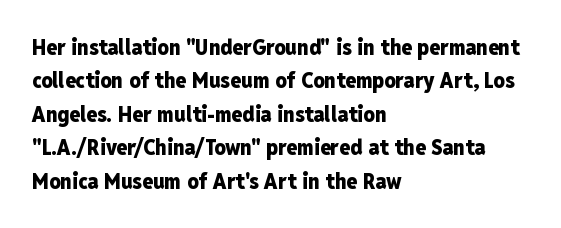
The image shows 22 px bold type, upright; set left-aligned, normal line spacing (1.52x), normal letter spacing, not underlined.
